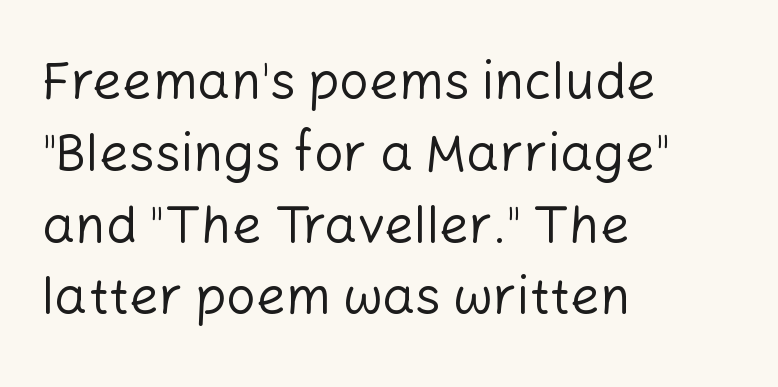
{"serif": "no", "italic": "no", "bold": "no", "weight": "regular", "width": "normal", "stroke_contrast": "low", "x_height": "medium", "monospaced": "no", "underline": "no", "align": "left", "line_spacing": "normal", "line_spacing_ratio": 1.38, "letter_spacing": "normal", "letter_spacing_em": 0.0, "glyph_px": 52}
